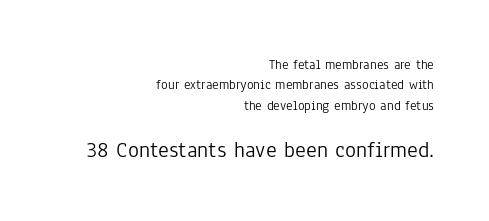
Q: Is the text bold? A: No.
Q: Is the text italic (slanted)? A: No, it is upright.
Q: Is the text underlined? A: No.
Q: How is the paragraph aligned? A: Right-aligned.
Q: Is the spacing between letters normal or unusually wide? A: Normal.
Q: Is the spacing between lines tight, normal or loose? A: Normal.
Q: Which block of text is set in a larger size, the first (top) or the second (bottom)? A: The second (bottom) one.
